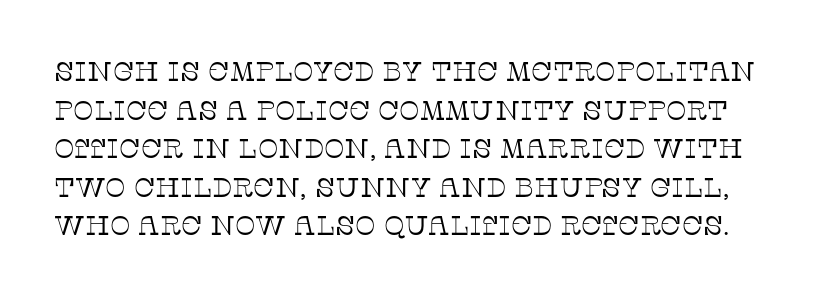
The image shows 27 px text type, upright; set normal line spacing (1.43x), normal letter spacing, not underlined.
